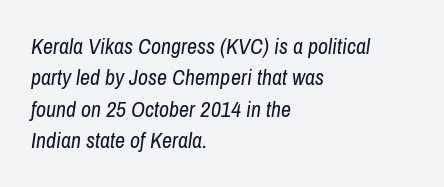
The line texture is even and compact thanks to regular tracking. This is not heavy type; no bold has been used. The lettering tilts uniformly, giving the passage an italic look. Letters rest on an invisible, unmarked baseline. Rows of type keep a routine distance in the vertical direction.
